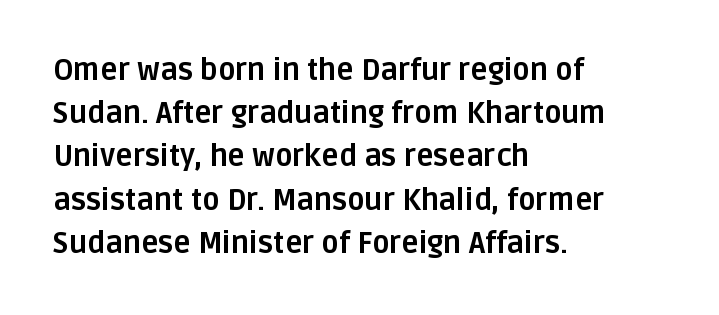
The space directly below the letters is spotless. This sample uses a sans-serif face. In CSS terms this would be text-align: left. In terms of weight, the rendering is a true, heavy bold. Is there any slant? The stems are plumb. What's the leading like? Ordinary, nothing unusual.
